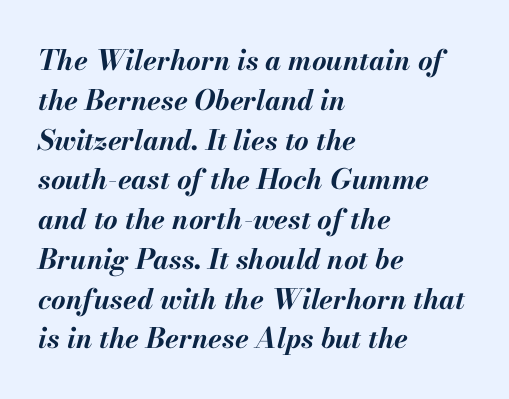
The image shows 28 px bold type, italic (leaning right); set left-aligned, normal line spacing (1.42x), normal letter spacing, not underlined; medium stroke contrast and a small x-height.
